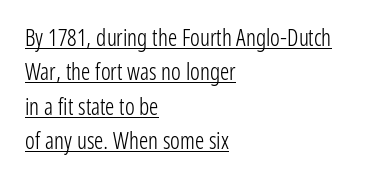
{"italic": "no", "bold": "no", "underline": "yes", "align": "left", "line_spacing": "normal", "line_spacing_ratio": 1.5, "letter_spacing": "normal", "letter_spacing_em": 0.0, "glyph_px": 23}
